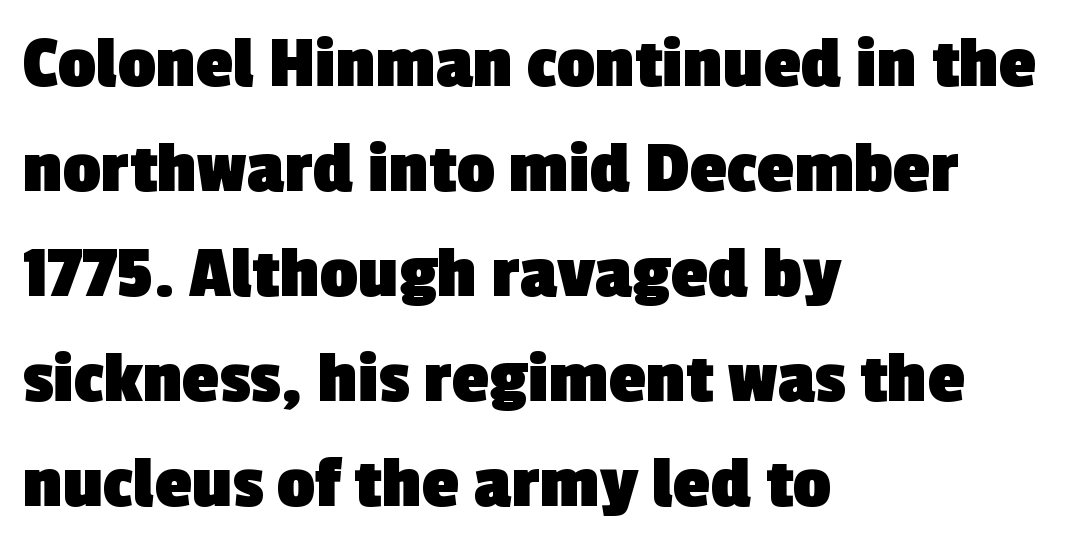
Q: Is the text bold? A: Yes.
Q: Is the typeface a serif or a sans-serif typeface? A: Sans-serif.
Q: Is the text underlined? A: No.
Q: How is the paragraph aligned? A: Left-aligned.
Q: Is the spacing between letters normal or unusually wide? A: Normal.
Q: Is the spacing between lines tight, normal or loose? A: Normal.
Q: Width (condensed, normal, or wide)? A: Normal.
Q: x-height? A: Medium.
Q: Monospaced? A: No.
